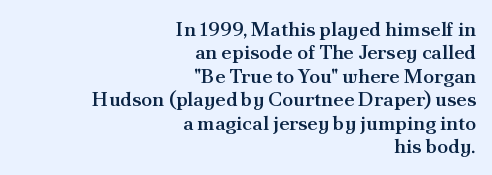
{"italic": "no", "bold": "semi", "underline": "no", "align": "right", "line_spacing_ratio": 1.17, "letter_spacing": "normal", "letter_spacing_em": 0.0, "glyph_px": 20}
